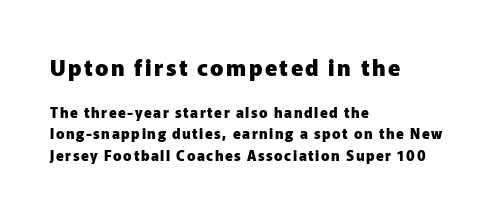
{"italic": "no", "bold": "yes", "underline": "no", "align": "left", "line_spacing": "normal", "line_spacing_ratio": 1.52, "larger_block": "first", "size_ratio": 1.57, "glyph_px": 22}
